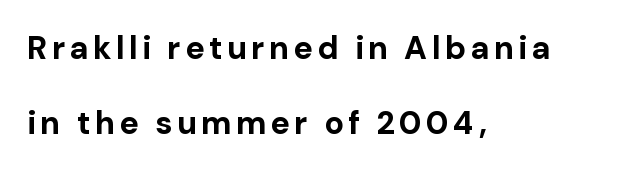
Q: Is the text bold? A: Yes.
Q: Is the text italic (slanted)? A: No, it is upright.
Q: Is the typeface a serif or a sans-serif typeface? A: Sans-serif.
Q: Is the text underlined? A: No.
Q: How is the paragraph aligned? A: Left-aligned.
Q: Is the spacing between lines tight, normal or loose? A: Loose.
Q: Width (condensed, normal, or wide)? A: Normal.
Q: Stroke contrast? A: Low.
Q: x-height? A: Medium.
Q: Monospaced? A: No.
